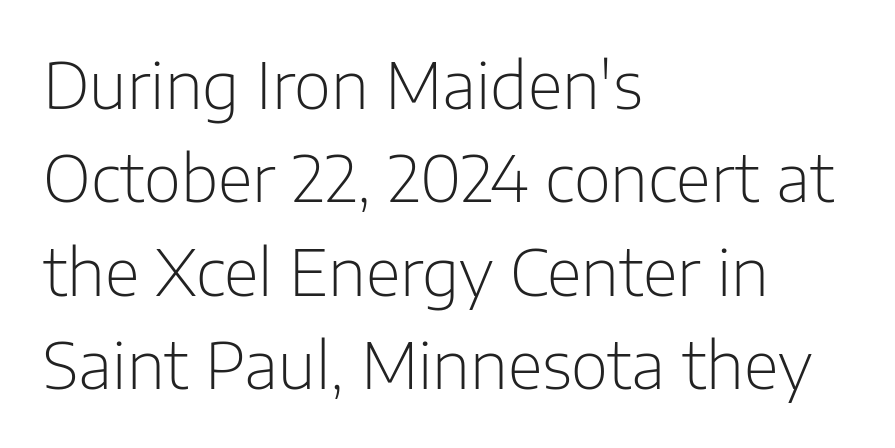
{"serif": "no", "italic": "no", "bold": "no", "weight": "light", "width": "normal", "stroke_contrast": "low", "x_height": "medium", "monospaced": "no", "underline": "no", "align": "left", "line_spacing": "normal", "line_spacing_ratio": 1.46, "letter_spacing": "normal", "letter_spacing_em": 0.0, "glyph_px": 64}
